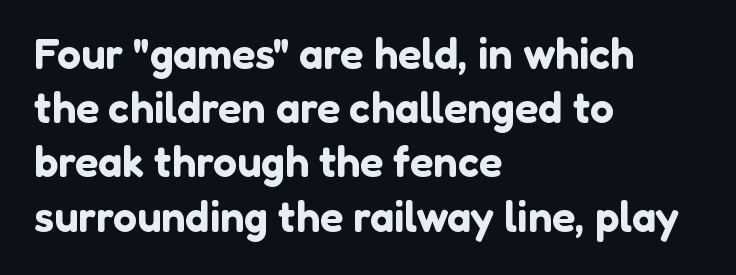
If you drew a ruler down the left edge, every line would touch it. The strip under each line holds only bare page. Think of a printed novel: that variable character pitch is what you see here. Characters remain perfectly vertical along every line.
